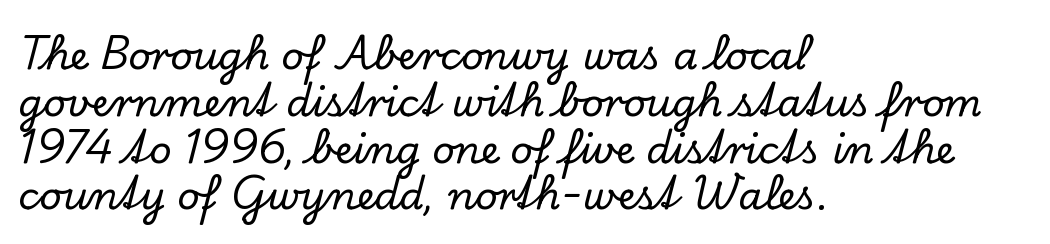
Q: Is the text italic (slanted)? A: Yes.
Q: Is the typeface a serif or a sans-serif typeface? A: Serif.
Q: Is the text underlined? A: No.
Q: How is the paragraph aligned? A: Left-aligned.
Q: Is the spacing between letters normal or unusually wide? A: Normal.
Q: Width (condensed, normal, or wide)? A: Normal.
Q: Stroke contrast? A: Low.
Q: x-height? A: Small.
Q: Monospaced? A: No.
